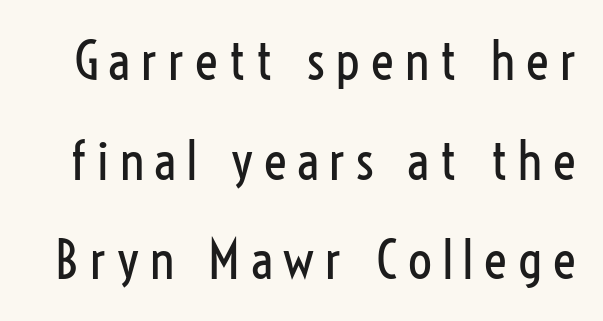
The typeface has the unassuming heft of standard copy or less. Nope, not italic — everything's standing straight. The glyphs are unaccompanied by any horizontal stroke below them. The letters advance in unequal steps, a hallmark of proportional type. To sum up the face: it is a sans, with no serifs.
